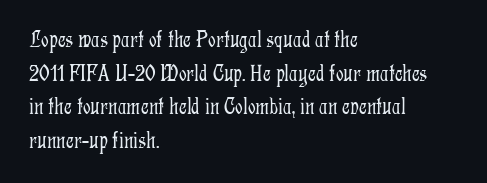
Q: Is the text bold? A: No.
Q: Is the text italic (slanted)? A: No, it is upright.
Q: Is the text underlined? A: No.
Q: How is the paragraph aligned? A: Left-aligned.
Q: Is the spacing between letters normal or unusually wide? A: Normal.
Q: Is the spacing between lines tight, normal or loose? A: Normal.
